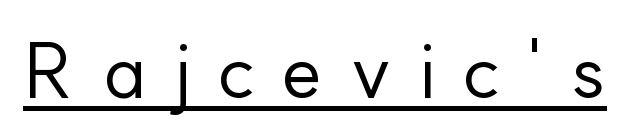
{"serif": "no", "italic": "no", "bold": "no", "weight": "regular", "width": "normal", "stroke_contrast": "low", "x_height": "small", "monospaced": "no", "underline": "yes", "letter_spacing": "wide", "letter_spacing_em": 0.35, "glyph_px": 77}
